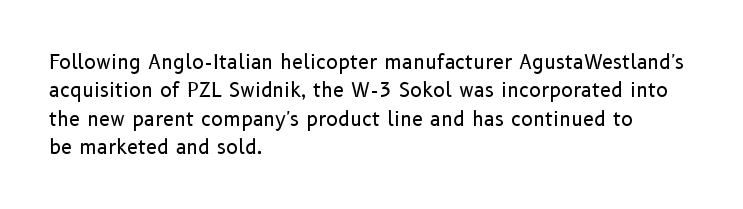
{"italic": "no", "bold": "no", "underline": "no", "align": "left", "line_spacing": "normal", "line_spacing_ratio": 1.42, "letter_spacing": "normal", "letter_spacing_em": 0.0, "glyph_px": 20}
